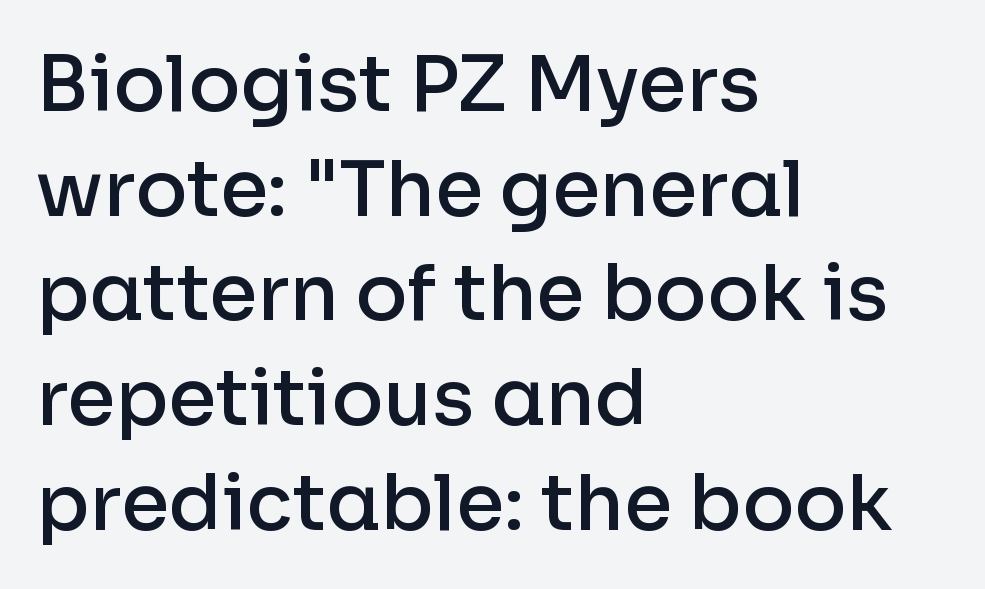
Spacing between characters is what you'd get straight out of the box. The face used here is proportionally spaced, like ordinary book or web type. The space beneath each line is pristine and unruled. The passage is arranged the way most books set body copy — flush left.
